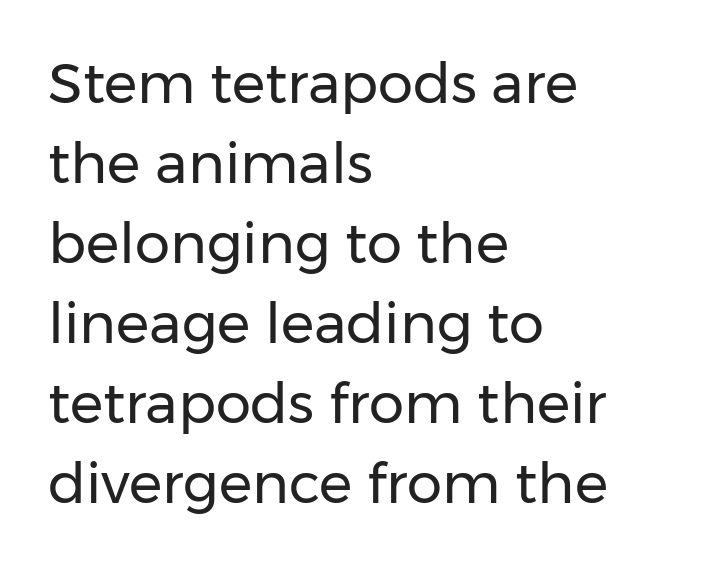
{"serif": "no", "italic": "no", "bold": "no", "weight": "regular", "width": "normal", "stroke_contrast": "low", "x_height": "medium", "monospaced": "no", "underline": "no", "align": "left", "line_spacing": "normal", "line_spacing_ratio": 1.43, "letter_spacing": "normal", "letter_spacing_em": 0.0, "glyph_px": 56}
